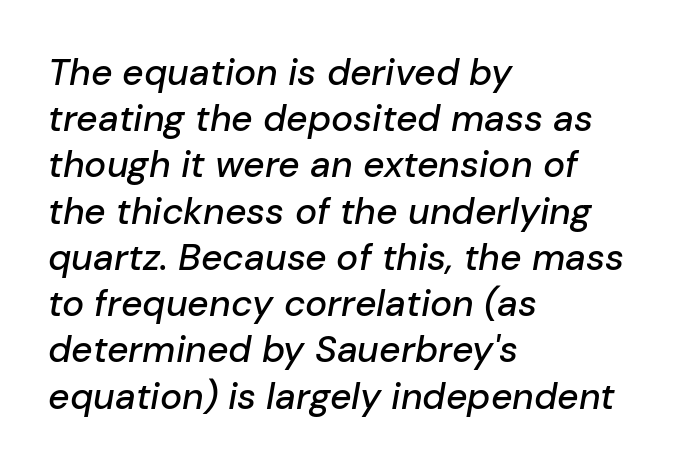
{"italic": "yes", "lean": "right", "slant_degrees": 10, "width": "normal", "stroke_contrast": "low", "x_height": "medium", "monospaced": "no", "underline": "no", "align": "left", "line_spacing": "normal", "line_spacing_ratio": 1.25, "letter_spacing": "normal", "letter_spacing_em": 0.0, "glyph_px": 37}
